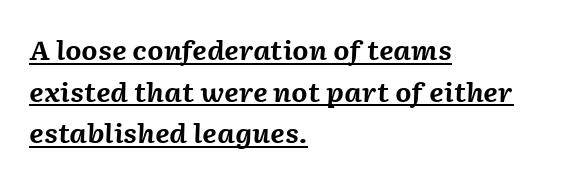
{"italic": "yes", "lean": "right", "slant_degrees": 2, "bold": "yes", "underline": "yes", "align": "left", "line_spacing": "normal", "line_spacing_ratio": 1.6, "letter_spacing": "normal", "letter_spacing_em": 0.0, "glyph_px": 26}
